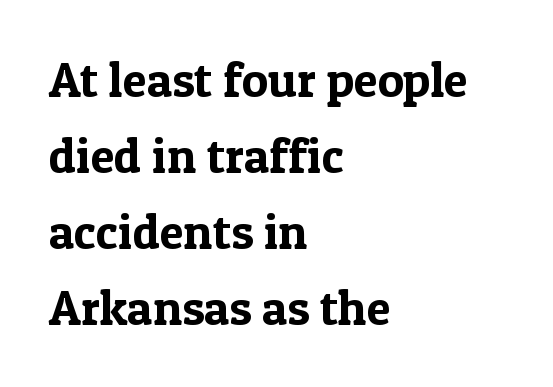
Proportional: the letters do not fall into vertical columns. Where is the straight margin? On the left. The passage shown stacks its lines at a standard gap. The type is set solid horizontally, with unmodified tracking. Anything drawn beneath the words? Only blank space.
